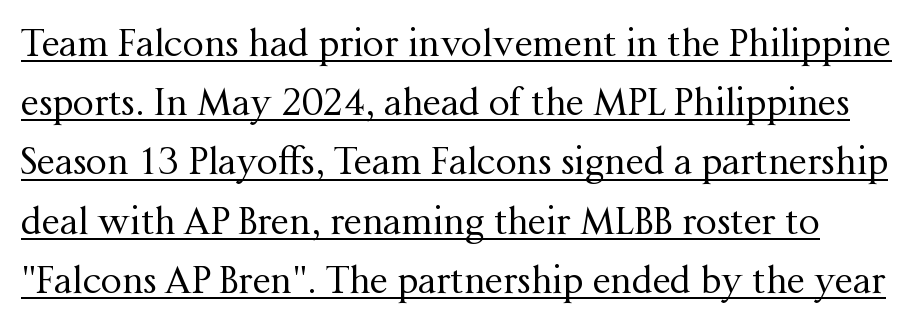
{"serif": "yes", "italic": "no", "bold": "no", "weight": "regular", "width": "normal", "stroke_contrast": "medium", "x_height": "medium", "monospaced": "no", "underline": "yes", "line_spacing": "normal", "line_spacing_ratio": 1.6, "letter_spacing": "normal", "letter_spacing_em": 0.0, "glyph_px": 37}
